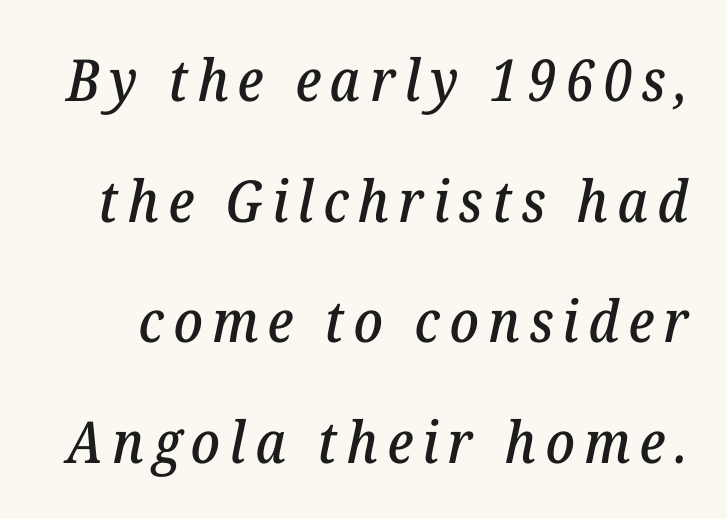
The image shows 58 px serif type, italic (leaning right); set loose line spacing (2.08x), not underlined; low stroke contrast and a medium x-height.
